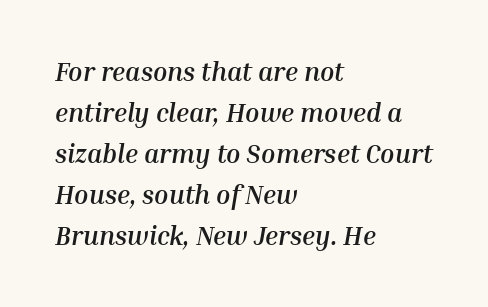
There's an unmistakable incline to the writing here. The passage shown is not underscored anywhere. Summary of vertical rhythm: regular, with standard interline spacing. What weight is shown? A full bold with thick strokes. This sample uses plain, unmodified letter spacing. The rag falls on the right side of this text block.
